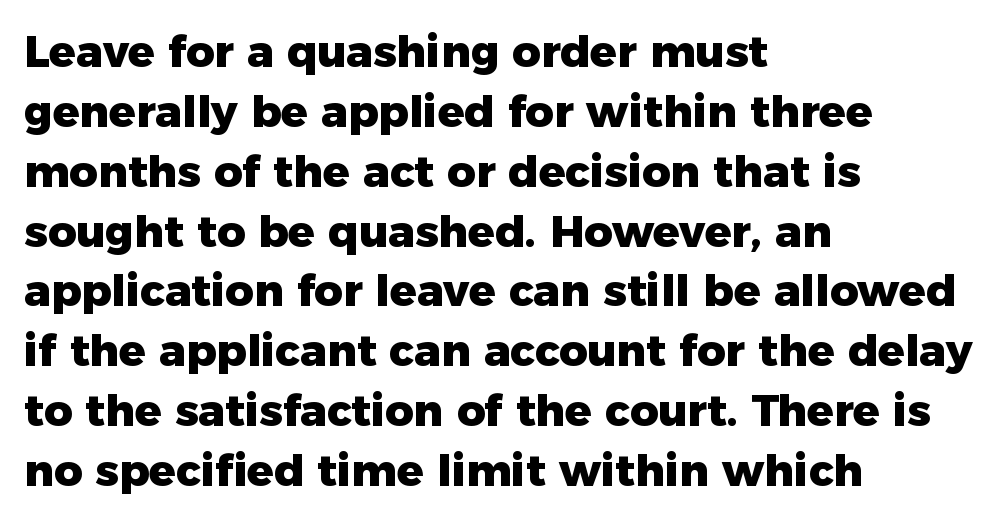
{"serif": "no", "italic": "no", "bold": "yes", "weight": "heavy", "width": "normal", "stroke_contrast": "low", "x_height": "medium", "monospaced": "no", "underline": "no", "align": "left", "line_spacing": "normal", "line_spacing_ratio": 1.36, "letter_spacing": "normal", "letter_spacing_em": 0.0, "glyph_px": 44}
